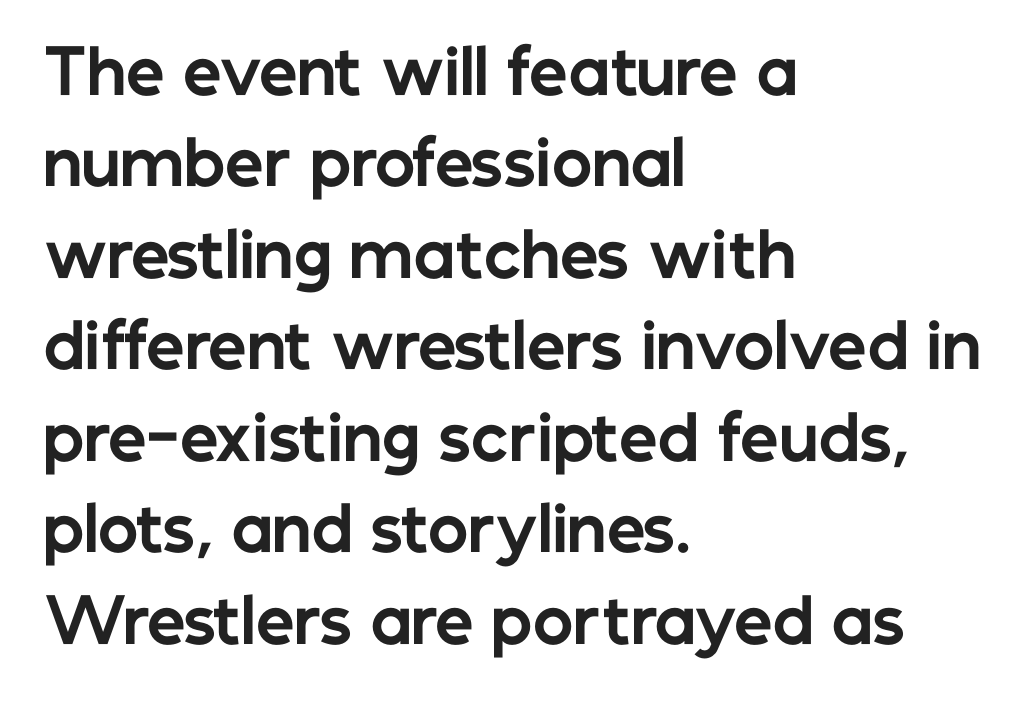
Compared with a centered layout, this one pins lines to the left instead. Descender tails drop into unmarked territory. You can tell it's not italic because the verticals are truly vertical. The font family rendered here belongs to the sans-serif group. Does extra space separate the letters? No, they use regular spacing. Does the weight exceed regular? Yes, all the way to bold.
